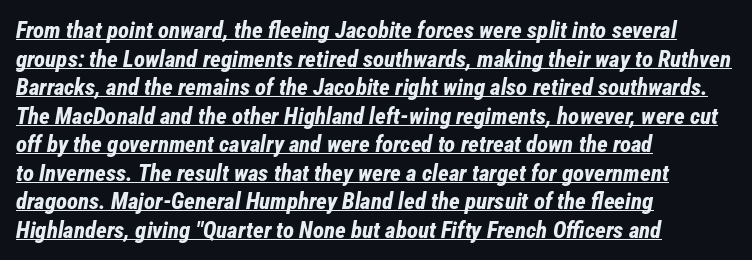
The image shows 23 px bold type, italic (leaning right); set left-aligned, line spacing 1.24x, normal letter spacing, underlined.
